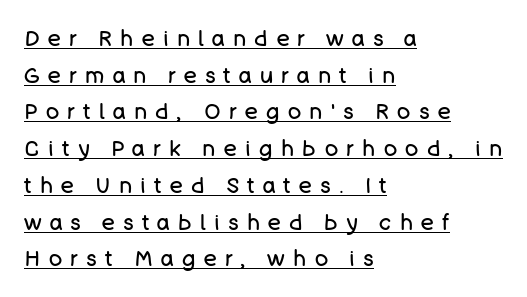
Q: Is the text bold? A: No.
Q: Is the text italic (slanted)? A: No, it is upright.
Q: Is the text underlined? A: Yes.
Q: How is the paragraph aligned? A: Left-aligned.
Q: Is the spacing between letters normal or unusually wide? A: Unusually wide.
Q: Is the spacing between lines tight, normal or loose? A: Normal.
